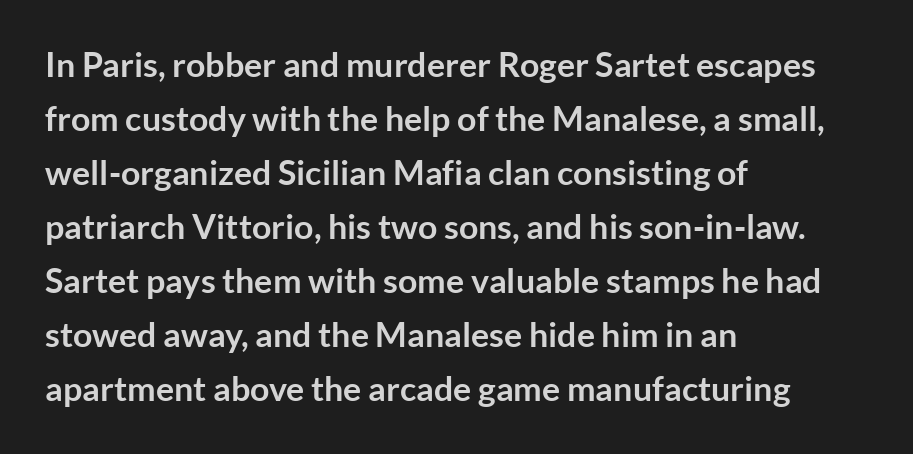
The compositor pushed each line to the left boundary. Strokes here are thick enough to call this a true bold. Leading matches the norm, producing a regular column. Glyph-to-glyph distance matches everyday printed text.
